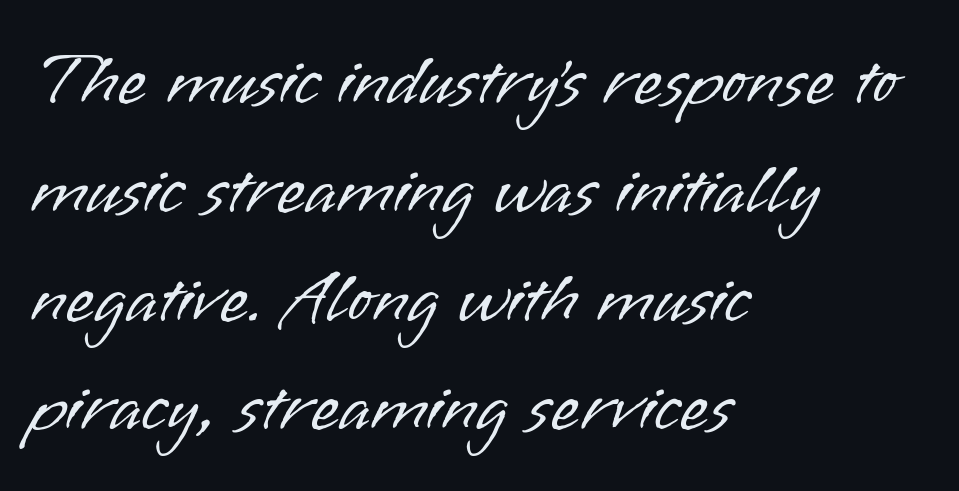
The image shows 74 px light sans-serif type; set left-aligned, normal line spacing (1.47x), normal letter spacing, not underlined; low stroke contrast and a small x-height.
